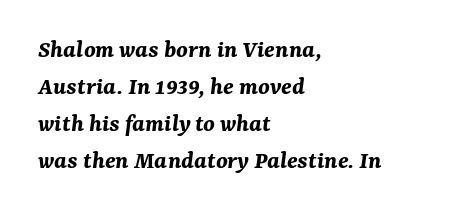
Compared with typical body copy, the letter spacing here is the same. Characters are canted at an angle relative to the baseline's perpendicular. The paragraph shown leans on its left margin. The font is running at its bold setting.
